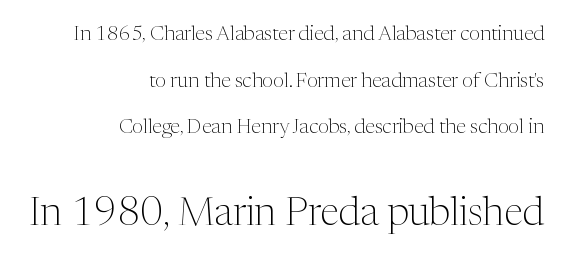
Here the designer chose a conventional face with non-uniform glyph widths. Short and long lines alike share a common ending point at right. Every character sits straight up, as roman type does. Successive baselines arrive slowly, with a big drop between each. Which chunk is bigger? The second one — the bottom block dwarfs the top. Observe the serifs anchoring each vertical stroke in this sample.
